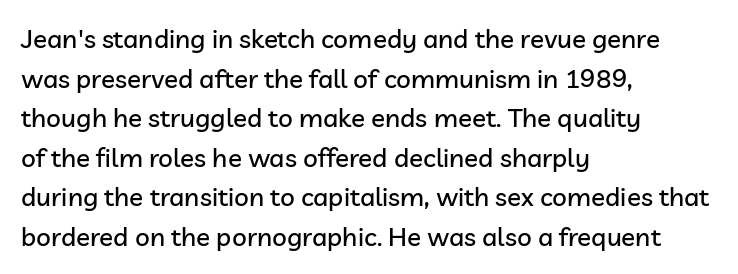
Interline gaps are of average width in this sample. The type sits square on the baseline with zero lean. Just letters on the line, the space beneath them empty. Students, note that the glyphs here touch the page at normal intervals. The rendering anchors every line to the left-hand side.
